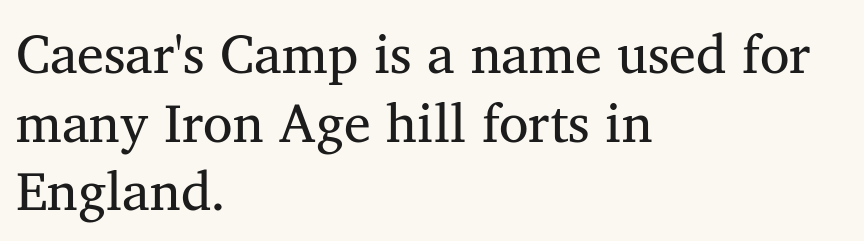
The rag falls on the right side of this text block. Inter-character spacing is left at the font's built-in metrics. One glance says typical: line gaps are just what's usual. Quick note: not italic, upright. The space directly below the letters is spotless.
